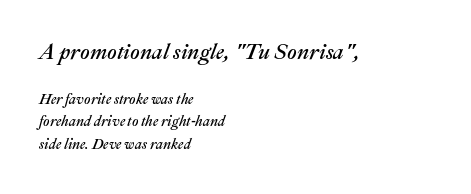
These lines were composed using italics. Glance below the letters and you will spot only blank space. The first block has been scaled up relative to the second. Regular leading.
